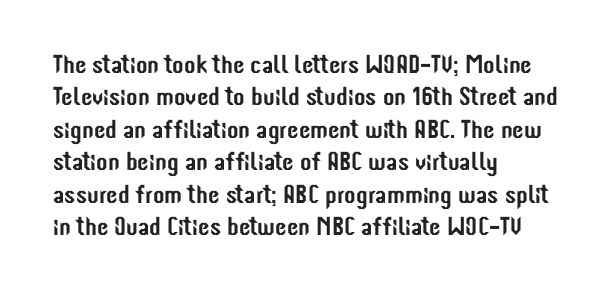
The image shows 26 px text type, upright; set left-aligned, normal line spacing (1.25x), normal letter spacing, not underlined.
